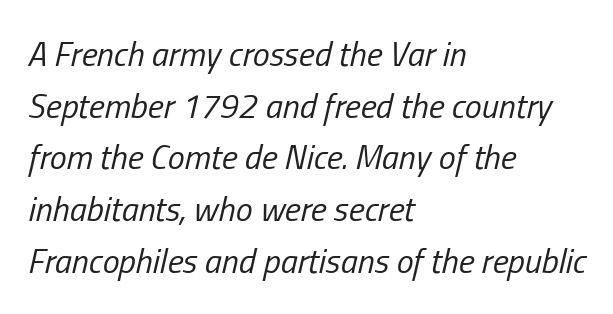
Q: Is the text bold? A: No.
Q: Is the text italic (slanted)? A: Yes, it leans right by about 13 degrees.
Q: Is the text underlined? A: No.
Q: How is the paragraph aligned? A: Left-aligned.
Q: Is the spacing between letters normal or unusually wide? A: Normal.
Q: Is the spacing between lines tight, normal or loose? A: Normal.
Q: Width (condensed, normal, or wide)? A: Condensed.
Q: Stroke contrast? A: Low.
Q: x-height? A: Medium.
Q: Monospaced? A: No.
